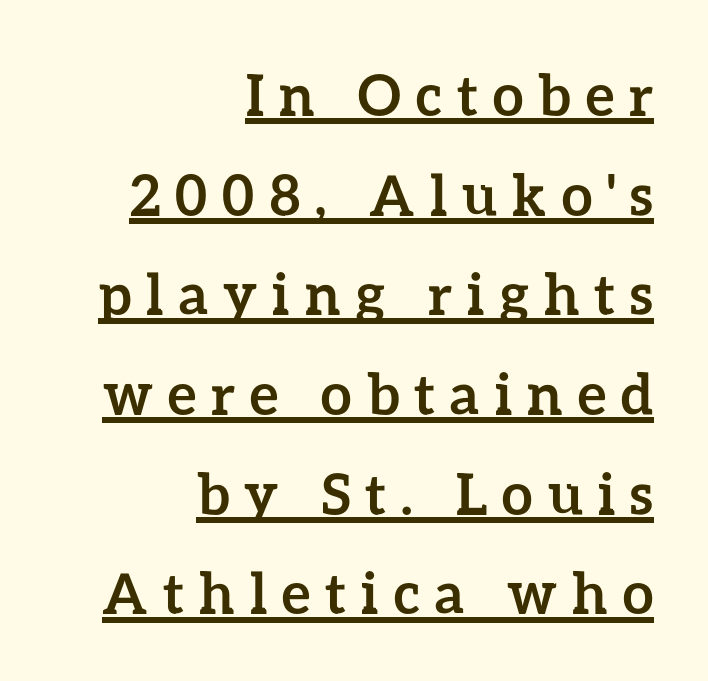
The image shows 56 px semibold type, upright; set right-aligned, line spacing 1.78x, unusually wide letter spacing (+0.27 em), underlined; low stroke contrast and a medium x-height.
